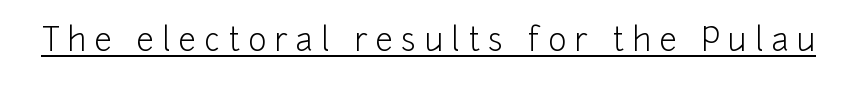
Q: Is the text bold? A: No.
Q: Is the text italic (slanted)? A: No, it is upright.
Q: Is the typeface a serif or a sans-serif typeface? A: Sans-serif.
Q: Is the text underlined? A: Yes.
Q: Is the spacing between letters normal or unusually wide? A: Unusually wide.
Q: Width (condensed, normal, or wide)? A: Normal.
Q: Stroke contrast? A: Low.
Q: x-height? A: Medium.
Q: Monospaced? A: No.
